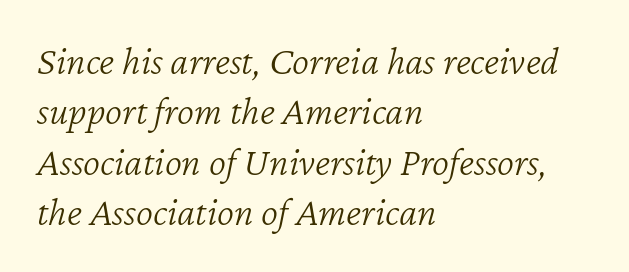
The image shows 41 px light type, italic (leaning right); set left-aligned, line spacing 1.23x, normal letter spacing, not underlined; low stroke contrast and a medium x-height.
